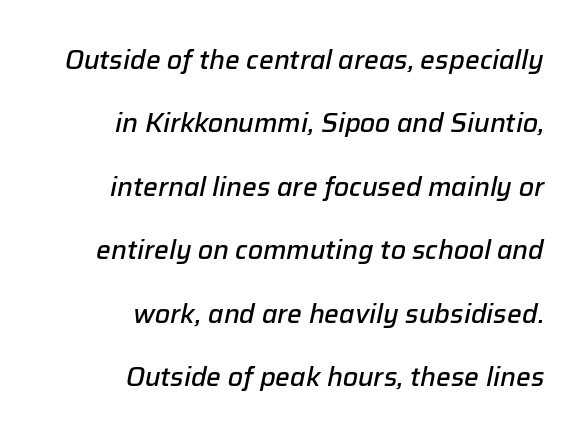
Q: Is the text bold? A: Semi-bold.
Q: Is the text italic (slanted)? A: Yes, it leans right by about 12 degrees.
Q: Is the text underlined? A: No.
Q: How is the paragraph aligned? A: Right-aligned.
Q: Is the spacing between letters normal or unusually wide? A: Normal.
Q: Is the spacing between lines tight, normal or loose? A: Loose.
